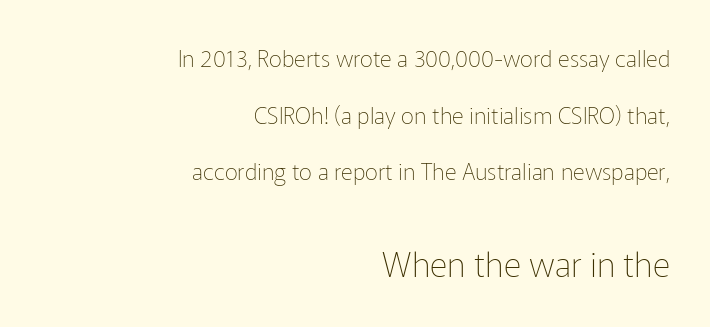
The rendering anchors every line to the right-hand side. The designer went with a sans here, leaving each stem footless. Spacing verdict: proportional, widths tailored to each character. The typography opts for an upright posture over an oblique one. A clean baseline with only descenders dipping below it. Whoever set this chose breathing room over compactness in the vertical rhythm.
